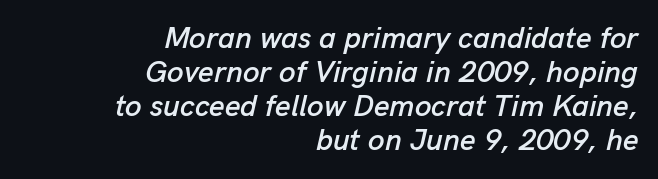
{"italic": "yes", "lean": "right", "slant_degrees": 13, "width": "normal", "stroke_contrast": "low", "x_height": "medium", "monospaced": "no", "underline": "no", "align": "right", "line_spacing": "tight", "line_spacing_ratio": 1.13, "letter_spacing": "normal", "letter_spacing_em": 0.0, "glyph_px": 30}
